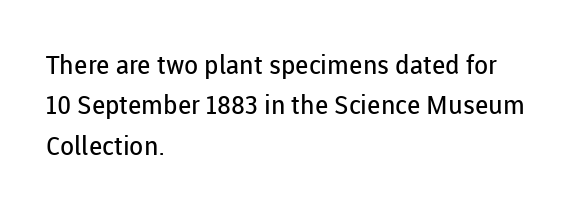
Check the space under the baseline: it is left empty. The type sits square on the baseline with zero lean. Line spacing here is normal. Casual observation: everything's shoved over to the left. Honestly, the letter spacing is just normal — you wouldn't notice it.
